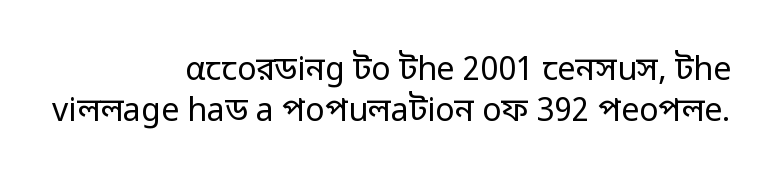
The image shows 32 px regular-weight sans-serif type, upright; set right-aligned, normal line spacing (1.28x), normal letter spacing, not underlined; low stroke contrast and a medium x-height.
